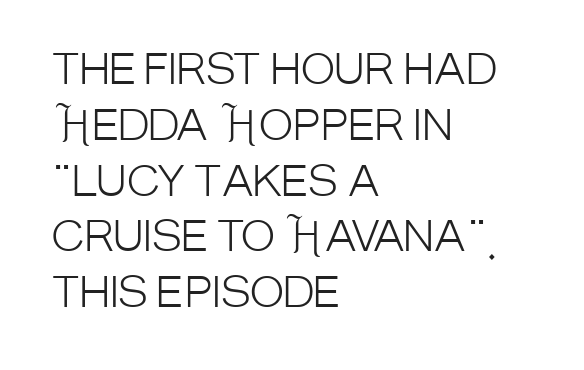
Q: Is the text bold? A: No.
Q: Is the text italic (slanted)? A: No, it is upright.
Q: Is the typeface a serif or a sans-serif typeface? A: Sans-serif.
Q: Is the text underlined? A: No.
Q: How is the paragraph aligned? A: Left-aligned.
Q: Is the spacing between letters normal or unusually wide? A: Normal.
Q: Is the spacing between lines tight, normal or loose? A: Normal.
Q: Width (condensed, normal, or wide)? A: Condensed.
Q: Stroke contrast? A: Low.
Q: x-height? A: Large.
Q: Monospaced? A: No.
